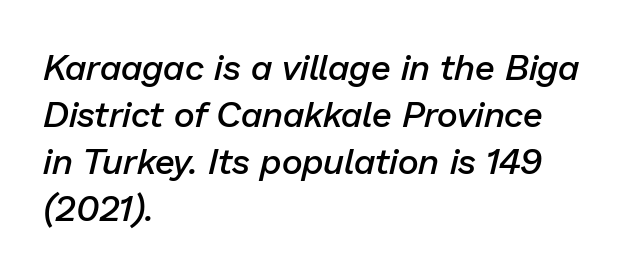
Q: Is the text bold? A: Semi-bold.
Q: Is the text italic (slanted)? A: Yes, it leans right by about 13 degrees.
Q: Is the text underlined? A: No.
Q: How is the paragraph aligned? A: Left-aligned.
Q: Is the spacing between letters normal or unusually wide? A: Normal.
Q: Is the spacing between lines tight, normal or loose? A: Normal.
Q: Width (condensed, normal, or wide)? A: Normal.
Q: Stroke contrast? A: Low.
Q: x-height? A: Medium.
Q: Monospaced? A: No.
